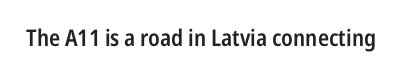
No extra tracking has been applied to these lines. The area under the type is left untouched. Weight: semibold (demi). If you drew a line through each stem, it would be perfectly vertical.
